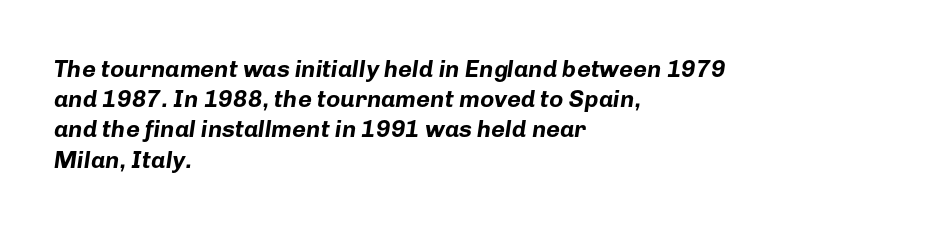
These lines sit exactly where default settings would place them. These lines are set flush left with a ragged right edge. Tracking here is standard; glyphs follow each other at the usual distance. Quick note: italic. These lines carry a lot of weight — the face is fully bold. Any mark beneath the type? The region is blank.
